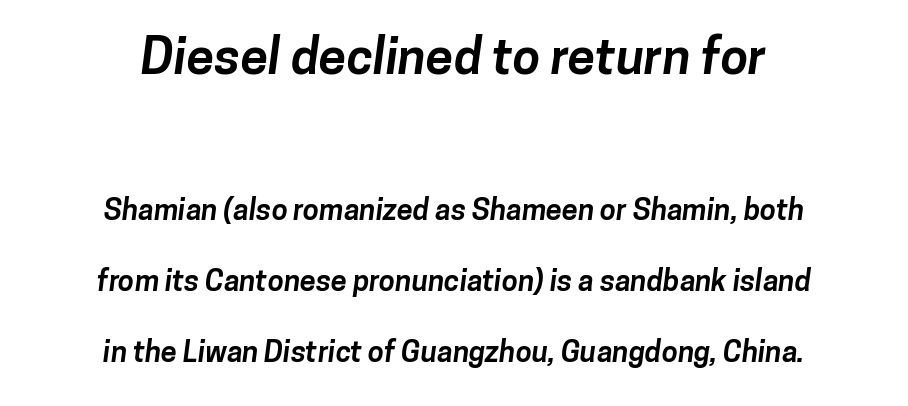
Two sizes are in play, and the larger belongs to the first block. Bold? Absolutely — the strokes are thick and heavy. Plain, unruled lines of type. Caption: standard tracking, unaltered. This sample has the flowing, uneven cadence of proportional lettering. Where is the straight margin? There isn't one; the lines are centered.
